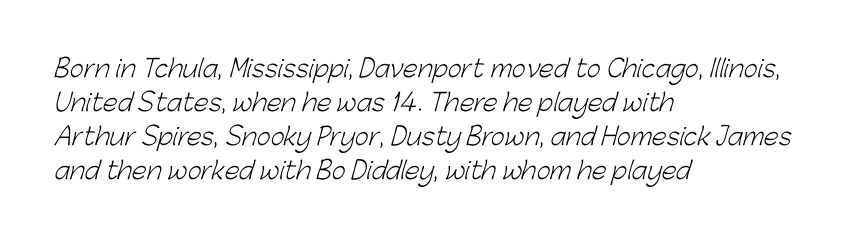
Summary of vertical rhythm: regular, with standard interline spacing. Notice how the passage keeps a crisp vertical edge on the left only. The weight tops out at a normal text grade. Nobody touched the tracking dial on this one.
